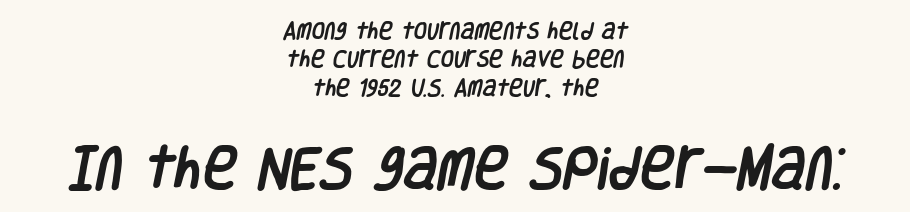
The letters sit at their default tracking, neither squeezed nor spread. Typesetter's note — lower block bumped up in size, upper block left smaller. The block of text has a typical density, with ordinary space between rows. The paragraph has two soft edges and a firm central axis.
